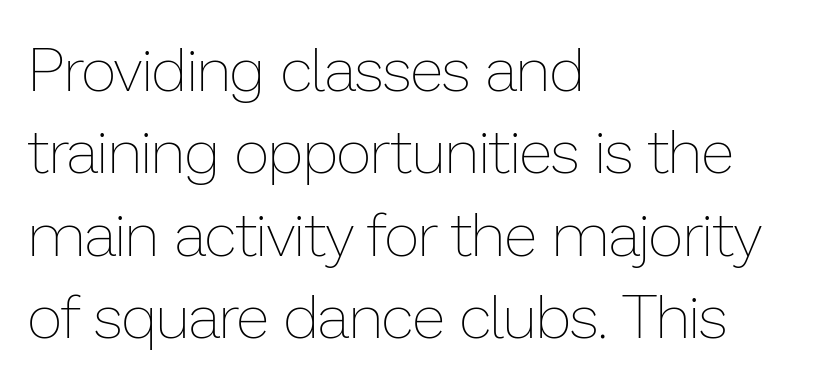
{"italic": "no", "bold": "no", "weight": "thin", "width": "normal", "stroke_contrast": "low", "x_height": "medium", "monospaced": "no", "underline": "no", "align": "left", "line_spacing": "normal", "line_spacing_ratio": 1.35, "letter_spacing": "normal", "letter_spacing_em": 0.0, "glyph_px": 61}
